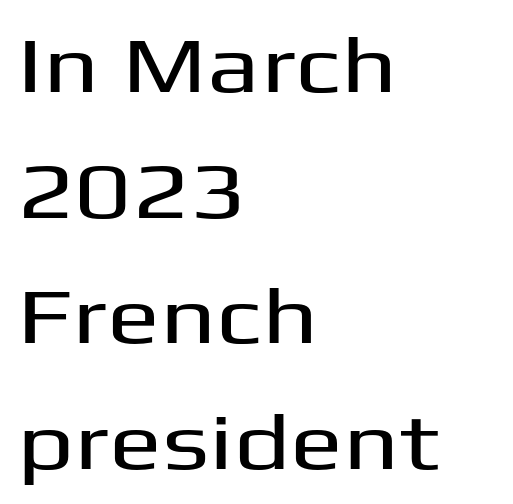
Q: Is the text italic (slanted)? A: No, it is upright.
Q: Is the typeface a serif or a sans-serif typeface? A: Sans-serif.
Q: Is the text underlined? A: No.
Q: How is the paragraph aligned? A: Left-aligned.
Q: Is the spacing between letters normal or unusually wide? A: Normal.
Q: Is the spacing between lines tight, normal or loose? A: Normal.
Q: Width (condensed, normal, or wide)? A: Wide.
Q: Stroke contrast? A: Medium.
Q: x-height? A: Medium.
Q: Monospaced? A: No.
